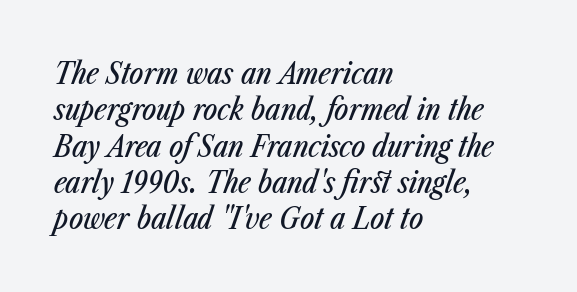
The image shows 30 px condensed type, italic (leaning right); set left-aligned, line spacing 1.21x, normal letter spacing, not underlined; low stroke contrast and a medium x-height.
